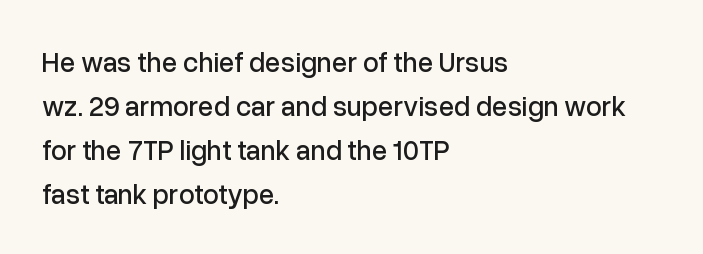
A typesetter would mark this as roman, not italic. The tracking reads as untouched default to a designer's eye. Compared with typical paragraphs, the rows here are spaced about the same. Examine the stroke ends and you'll find no serifs. Plain, unruled lines of type. The ragged edge is on the right, which tells us the setting is flush left.
